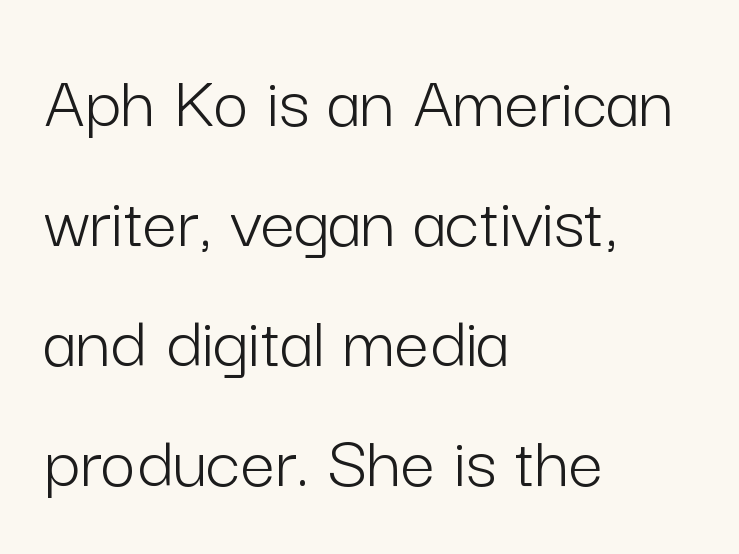
Q: Is the text bold? A: No.
Q: Is the text italic (slanted)? A: No, it is upright.
Q: Is the typeface a serif or a sans-serif typeface? A: Sans-serif.
Q: Is the text underlined? A: No.
Q: How is the paragraph aligned? A: Left-aligned.
Q: Is the spacing between letters normal or unusually wide? A: Normal.
Q: Is the spacing between lines tight, normal or loose? A: Normal.
Q: Width (condensed, normal, or wide)? A: Normal.
Q: Stroke contrast? A: Low.
Q: x-height? A: Medium.
Q: Monospaced? A: No.
